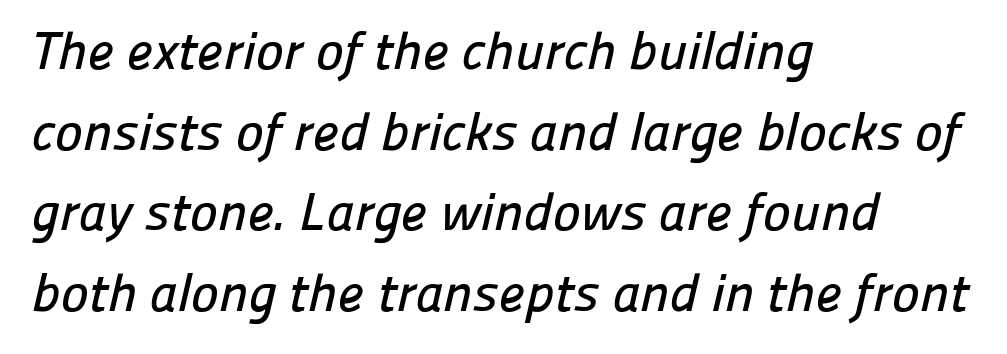
What kind of face is this? One without serifs — a sans. These lines keep a tight, regular rhythm from letter to letter. Anything drawn beneath the words? Only blank space. The block of text has a typical density, with ordinary space between rows. The rendering uses natural spacing where letterforms have individual widths.
